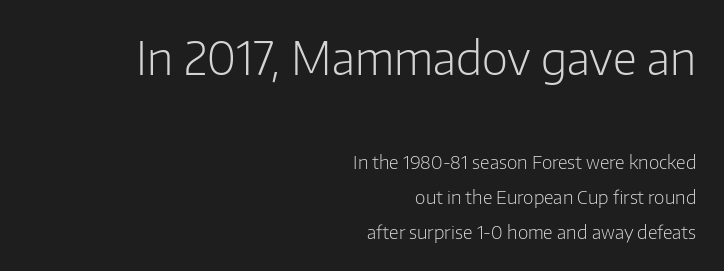
Q: Is the text bold? A: No.
Q: Is the text italic (slanted)? A: No, it is upright.
Q: Is the typeface a serif or a sans-serif typeface? A: Sans-serif.
Q: Is the text underlined? A: No.
Q: How is the paragraph aligned? A: Right-aligned.
Q: Is the spacing between letters normal or unusually wide? A: Normal.
Q: Is the spacing between lines tight, normal or loose? A: Loose.
Q: Which block of text is set in a larger size, the first (top) or the second (bottom)? A: The first (top) one.
Q: Width (condensed, normal, or wide)? A: Normal.
Q: Stroke contrast? A: Low.
Q: x-height? A: Medium.
Q: Monospaced? A: No.
